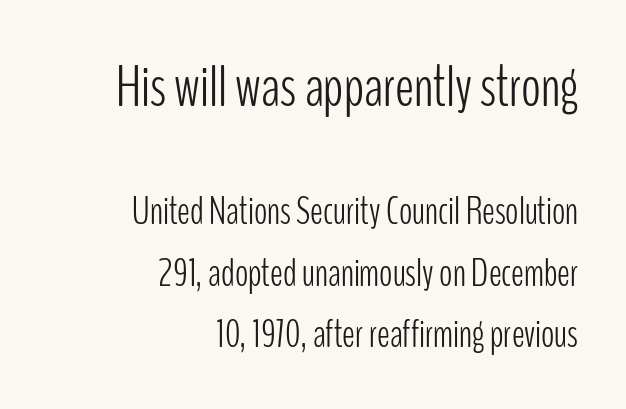
{"serif": "no", "italic": "no", "bold": "no", "weight": "light", "width": "condensed", "stroke_contrast": "low", "x_height": "medium", "monospaced": "no", "underline": "no", "align": "right", "line_spacing": "normal", "line_spacing_ratio": 1.57, "letter_spacing": "normal", "letter_spacing_em": 0.0, "larger_block": "first", "size_ratio": 1.49, "glyph_px": 58}
